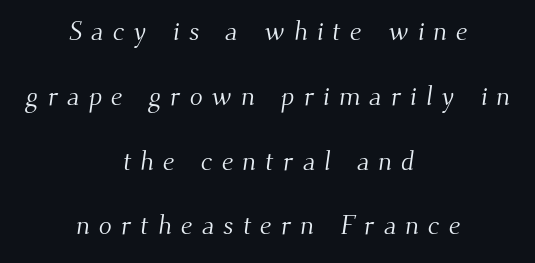
Q: Is the text bold? A: No.
Q: Is the text underlined? A: No.
Q: How is the paragraph aligned? A: Centered.
Q: Is the spacing between letters normal or unusually wide? A: Unusually wide.
Q: Is the spacing between lines tight, normal or loose? A: Loose.
